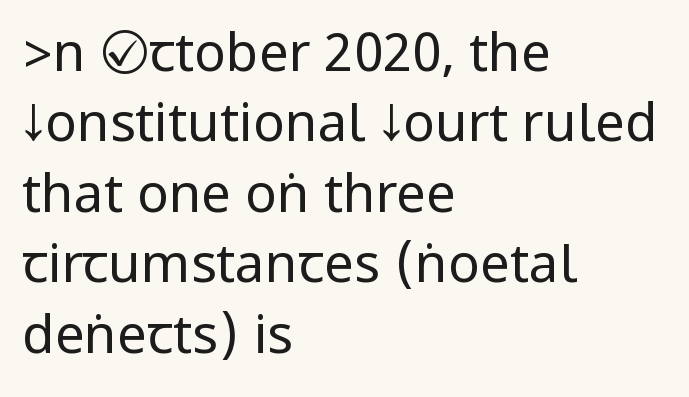
{"serif": "no", "italic": "no", "bold": "no", "weight": "regular", "width": "condensed", "stroke_contrast": "low", "underline": "no", "align": "left", "line_spacing": "normal", "line_spacing_ratio": 1.33, "letter_spacing": "normal", "letter_spacing_em": 0.0, "glyph_px": 53}
